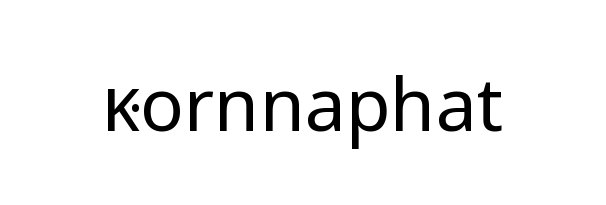
{"serif": "no", "italic": "no", "bold": "no", "weight": "regular", "width": "normal", "stroke_contrast": "low", "x_height": "medium", "monospaced": "no", "underline": "no", "letter_spacing": "normal", "letter_spacing_em": 0.0, "glyph_px": 73}
